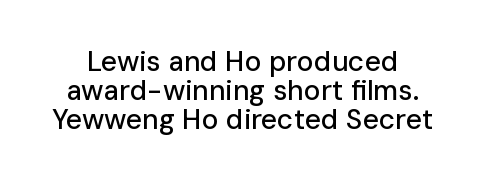
Q: Is the text italic (slanted)? A: No, it is upright.
Q: Is the typeface a serif or a sans-serif typeface? A: Sans-serif.
Q: Is the text underlined? A: No.
Q: Is the spacing between letters normal or unusually wide? A: Normal.
Q: Is the spacing between lines tight, normal or loose? A: Tight.
Q: Width (condensed, normal, or wide)? A: Normal.
Q: Stroke contrast? A: Low.
Q: x-height? A: Medium.
Q: Monospaced? A: No.
